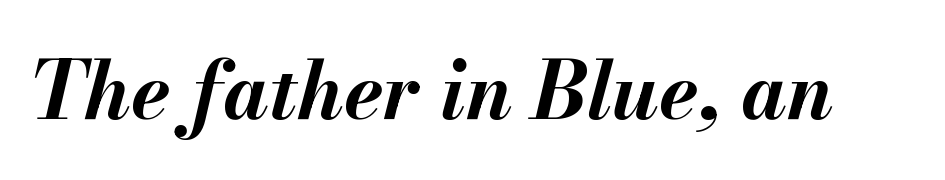
The passage shown leans; its letterforms are oblique. Plain, unruled lines of type. What stands out about the letter spacing? Nothing — it is the standard amount. A typesetter would call this proportional, since set widths differ per character. Look at the stroke-to-counter ratio: heavy, a bold.
